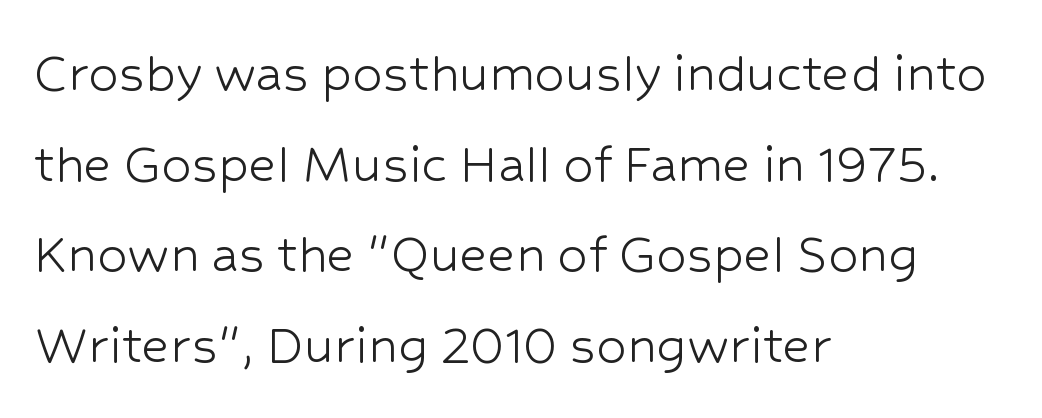
{"serif": "no", "italic": "no", "bold": "no", "weight": "light", "width": "normal", "stroke_contrast": "low", "x_height": "medium", "monospaced": "no", "underline": "no", "align": "left", "line_spacing": "normal", "line_spacing_ratio": 1.51, "letter_spacing": "normal", "letter_spacing_em": 0.0, "glyph_px": 60}
